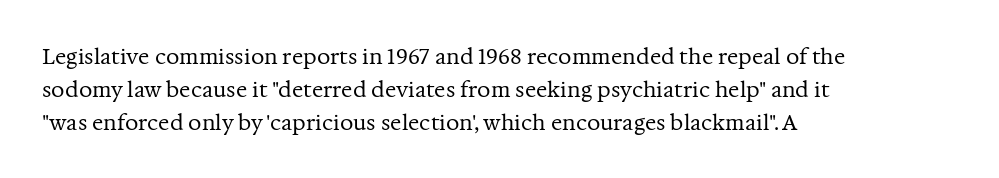
No italicization has been applied; the sample stays upright. This rendering features lettering with no underline. Summary of weight: not heavy and not bold. The typesetter chose a ragged-right arrangement here. The vertical gap from one line to the next is medium.
